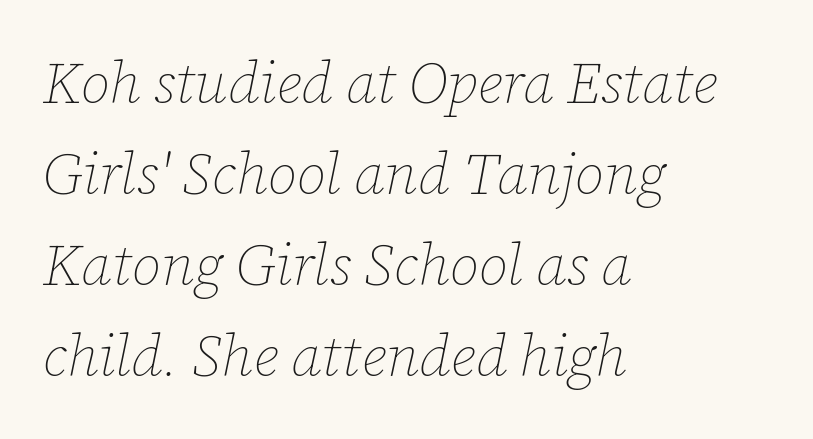
{"italic": "yes", "lean": "right", "slant_degrees": 12, "bold": "no", "weight": "thin", "width": "normal", "stroke_contrast": "low", "x_height": "medium", "monospaced": "no", "underline": "no", "align": "left", "line_spacing": "normal", "line_spacing_ratio": 1.57, "letter_spacing": "normal", "letter_spacing_em": 0.0, "glyph_px": 58}
